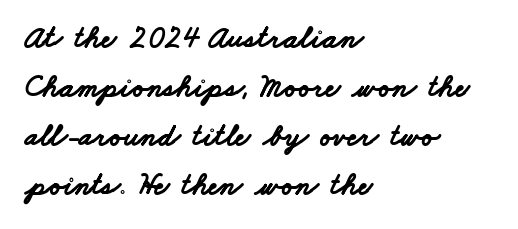
Descenders are the only things crossing below the line. Normally led — the rows are evenly, conventionally spaced. Weight check: bold — yes, fully. Visually the block forms a straight wall on the left and a jagged coastline on the right. The passage shown is typed in a proportional face where columns would drift.
